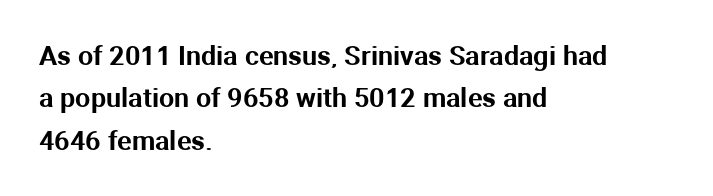
Successive baselines arrive at the customary interval. Tall strokes in this sample are plumb rather than angled. Where is the straight margin? On the left. Lines of text with bare space underneath. Each word holds together tightly as a unit, with standard inter-letter gaps.
